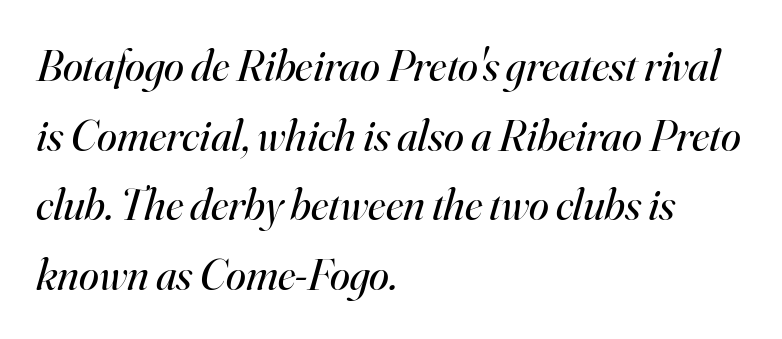
Character widths vary here, with narrow letters taking less room than wide ones. The glyphs look as if they've been sheared to an angle. The strokes carry an ordinary text weight at most. Notice how descenders clear the ascenders below comfortably — that's standard leading.
